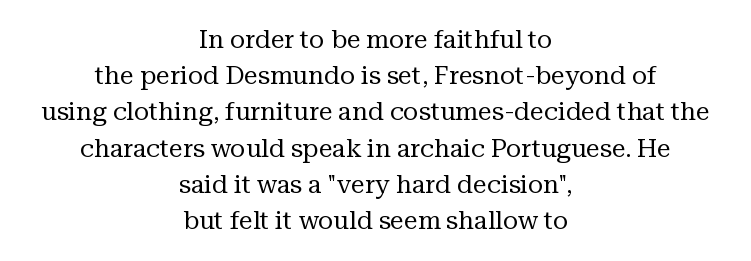
The image shows 25 px text type, upright; set centered, normal line spacing (1.45x), normal letter spacing, not underlined.
